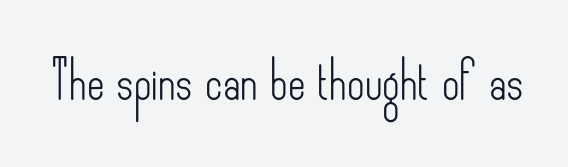
Are there feet on the stems? There aren't — it's a sans. The words here are not underlined. In terms of letterspacing, this is plain default setting. Do the characters align in a grid? No, the font is proportional. This is not heavy type; no bold has been used.
